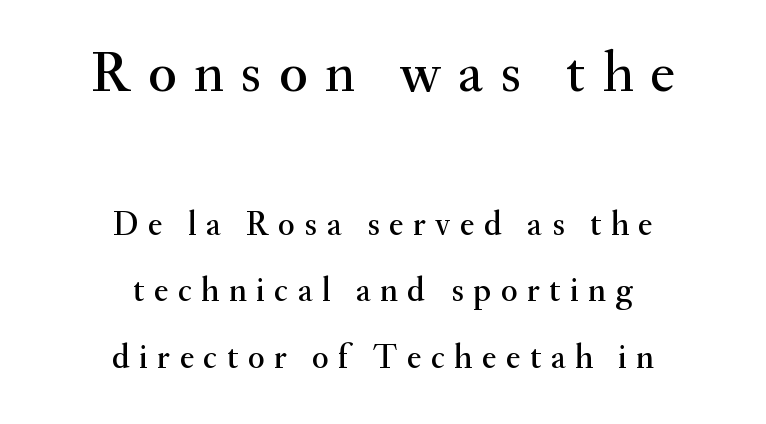
Note: larger setting up top, smaller setting below. These lines are composed in type with serifs. Here the designer chose a conventional face with non-uniform glyph widths. Unlike italic type, these characters show no tilt at all.
